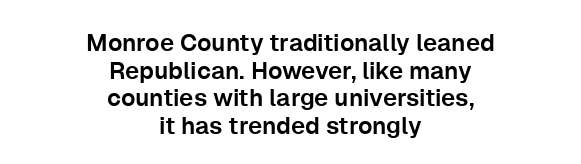
{"italic": "no", "underline": "no", "align": "center", "line_spacing": "tight", "line_spacing_ratio": 1.15, "letter_spacing": "normal", "letter_spacing_em": 0.0, "glyph_px": 24}
